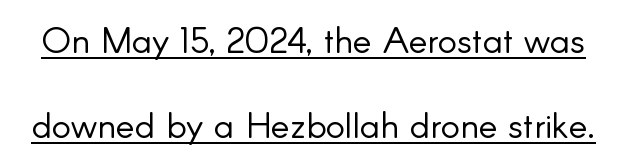
The image shows 36 px light sans-serif type, upright; set loose line spacing (2.35x), normal letter spacing, underlined; low stroke contrast and a small x-height.
